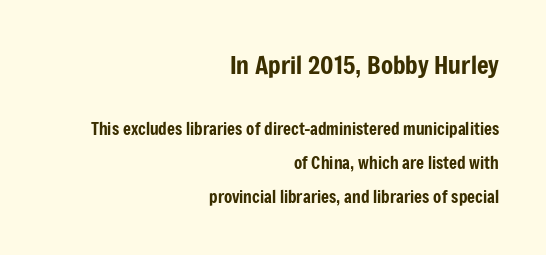
Is there any slant? The stems are plumb. A student would notice the top passage is typeset larger than what follows. Whoever set this chose breathing room over compactness in the vertical rhythm. Glance below the letters and you will spot only blank space. Students, note that the glyphs here touch the page at normal intervals.
